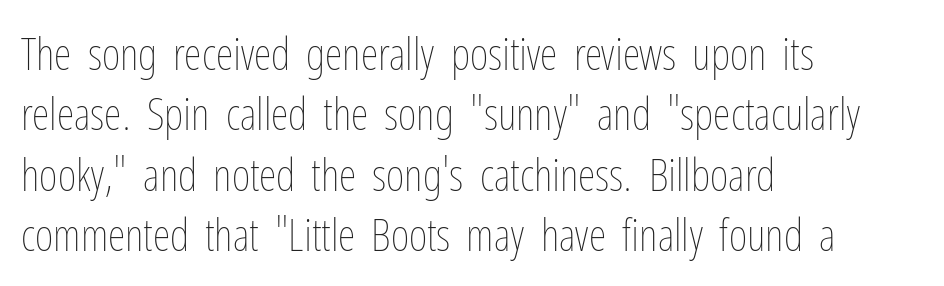
{"italic": "no", "bold": "no", "weight": "thin", "width": "condensed", "stroke_contrast": "low", "x_height": "medium", "monospaced": "no", "underline": "no", "align": "left", "line_spacing": "normal", "line_spacing_ratio": 1.34, "letter_spacing": "normal", "letter_spacing_em": 0.0, "glyph_px": 45}
